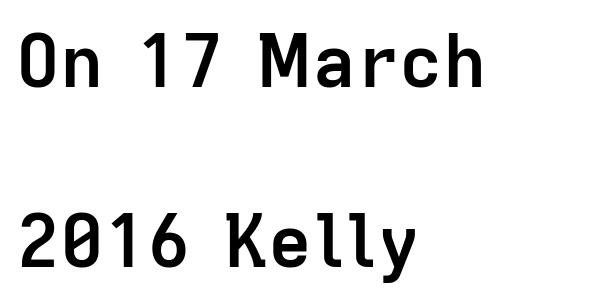
The image shows 73 px semibold sans-serif type, upright; set left-aligned, loose line spacing (2.47x), normal letter spacing, not underlined; low stroke contrast and a medium x-height.
